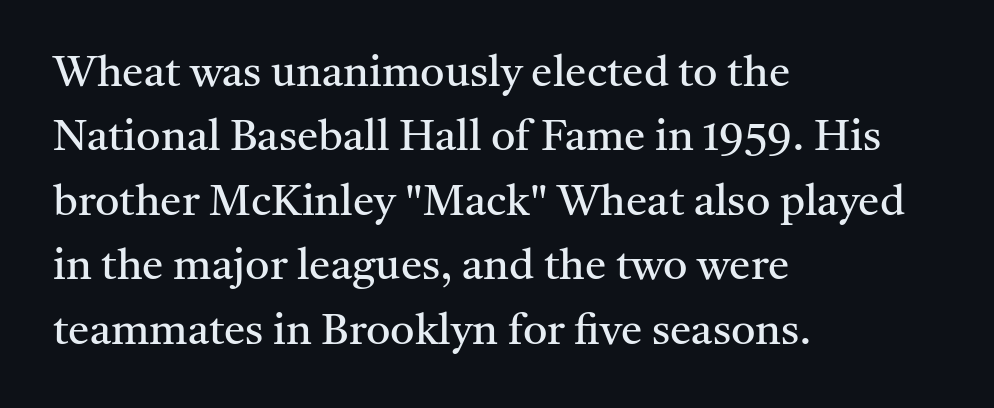
The image shows 43 px regular-weight serif type, upright; set left-aligned, normal line spacing (1.5x), normal letter spacing, not underlined; medium stroke contrast and a medium x-height.
